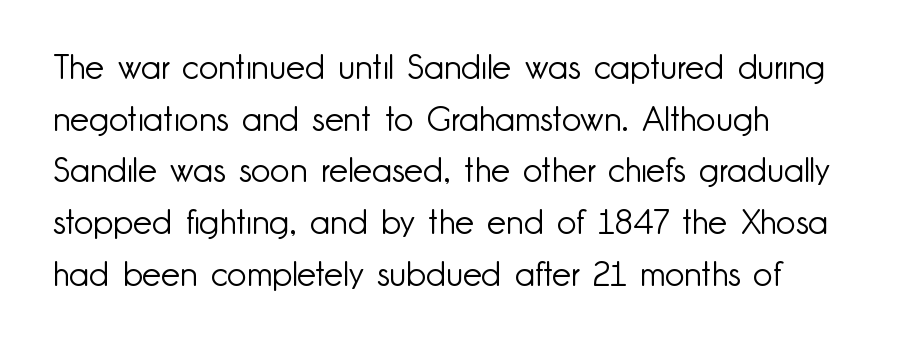
Evenly set lines give the paragraph a standard silhouette. The ragged edge is on the right, which tells us the setting is flush left. Inter-character spacing is left at the font's built-in metrics. Think of a printed novel: that variable character pitch is what you see here.
